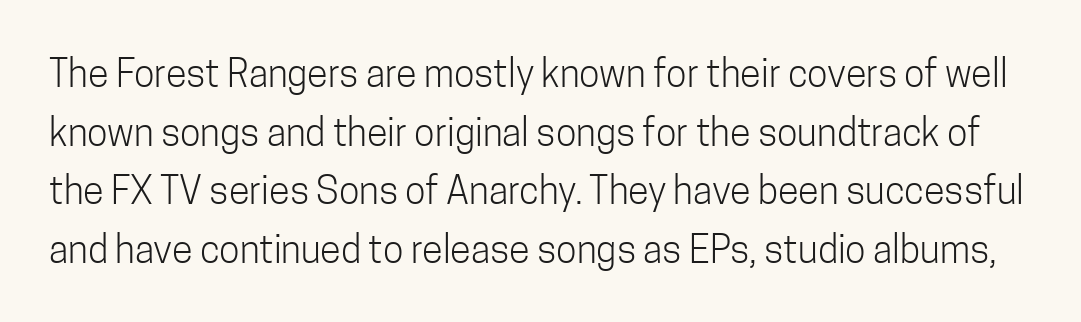
The image shows 38 px light, condensed sans-serif type, upright; set normal line spacing (1.54x), normal letter spacing, not underlined; low stroke contrast and a medium x-height.
